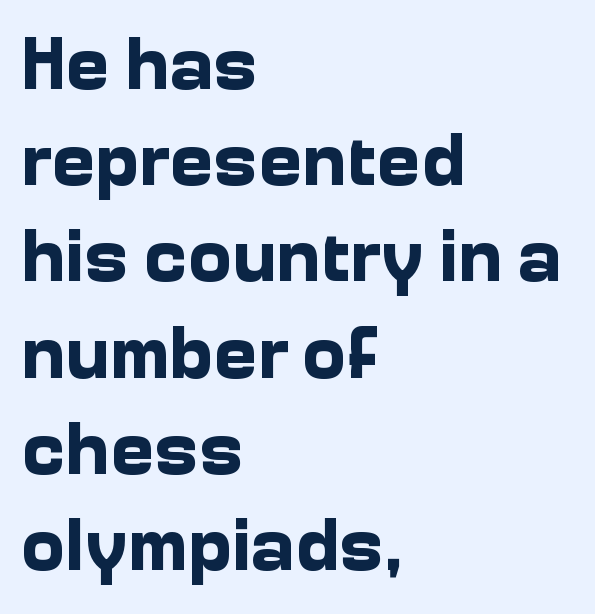
Q: Is the text bold? A: Yes.
Q: Is the text italic (slanted)? A: No, it is upright.
Q: Is the typeface a serif or a sans-serif typeface? A: Sans-serif.
Q: Is the text underlined? A: No.
Q: How is the paragraph aligned? A: Left-aligned.
Q: Is the spacing between letters normal or unusually wide? A: Normal.
Q: Is the spacing between lines tight, normal or loose? A: Normal.
Q: Width (condensed, normal, or wide)? A: Normal.
Q: Stroke contrast? A: Low.
Q: x-height? A: Medium.
Q: Monospaced? A: No.
